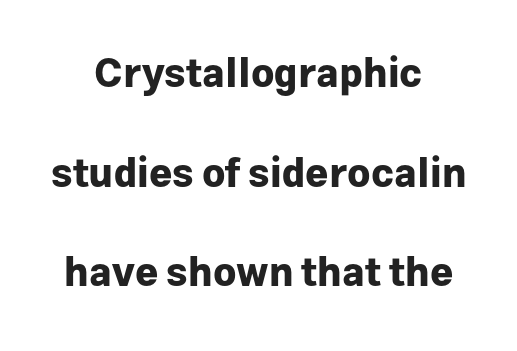
Q: Is the text bold? A: Yes.
Q: Is the text italic (slanted)? A: No, it is upright.
Q: Is the typeface a serif or a sans-serif typeface? A: Sans-serif.
Q: Is the text underlined? A: No.
Q: How is the paragraph aligned? A: Centered.
Q: Is the spacing between letters normal or unusually wide? A: Normal.
Q: Is the spacing between lines tight, normal or loose? A: Loose.
Q: Width (condensed, normal, or wide)? A: Normal.
Q: Stroke contrast? A: Low.
Q: x-height? A: Medium.
Q: Monospaced? A: No.
